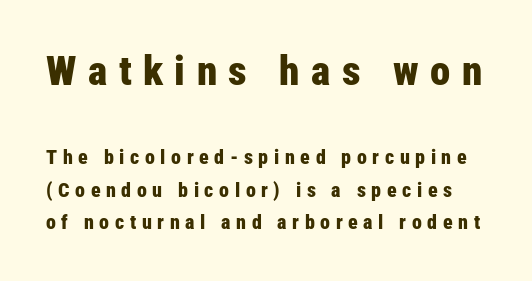
{"serif": "no", "italic": "no", "bold": "yes", "weight": "bold", "width": "condensed", "stroke_contrast": "low", "x_height": "medium", "monospaced": "no", "underline": "no", "line_spacing": "normal", "line_spacing_ratio": 1.62, "letter_spacing": "wide", "letter_spacing_em": 0.28, "larger_block": "first", "size_ratio": 2.05, "glyph_px": 41}
